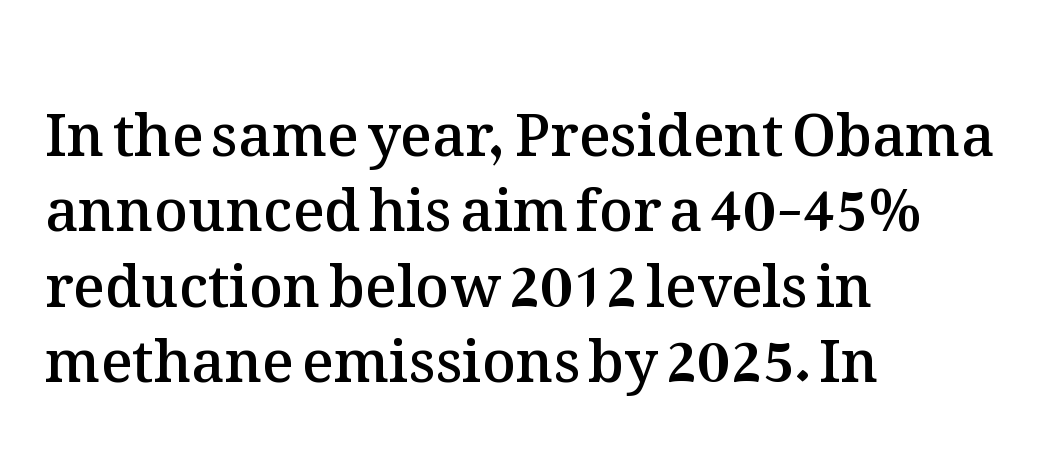
Ordinary non-slanted type is in use. Horizontal bands of white between lines are of average thickness. Short note: letters normally spaced. You could not count columns in this text — the font is proportionally spaced.
